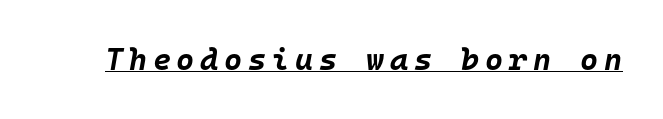
Q: Is the text bold? A: Yes.
Q: Is the text italic (slanted)? A: Yes, it leans right by about 10 degrees.
Q: Is the text underlined? A: Yes.
Q: Width (condensed, normal, or wide)? A: Normal.
Q: Stroke contrast? A: Low.
Q: x-height? A: Large.
Q: Monospaced? A: Yes.
